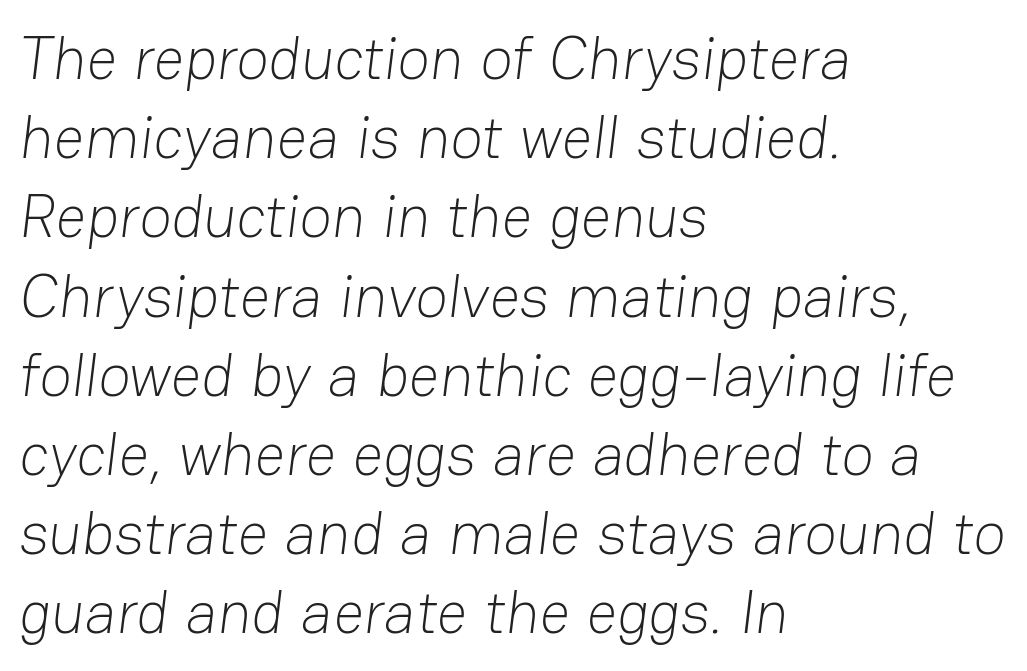
The image shows 60 px light sans-serif type; set left-aligned, normal line spacing (1.32x), normal letter spacing, not underlined; low stroke contrast and a medium x-height.
